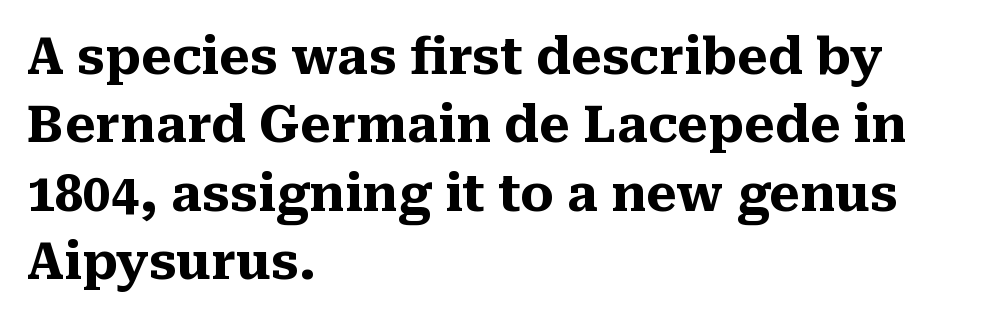
Q: Is the text bold? A: Yes.
Q: Is the text italic (slanted)? A: No, it is upright.
Q: Is the typeface a serif or a sans-serif typeface? A: Serif.
Q: Is the text underlined? A: No.
Q: How is the paragraph aligned? A: Left-aligned.
Q: Is the spacing between letters normal or unusually wide? A: Normal.
Q: Is the spacing between lines tight, normal or loose? A: Normal.
Q: Width (condensed, normal, or wide)? A: Normal.
Q: Stroke contrast? A: Medium.
Q: x-height? A: Medium.
Q: Monospaced? A: No.
